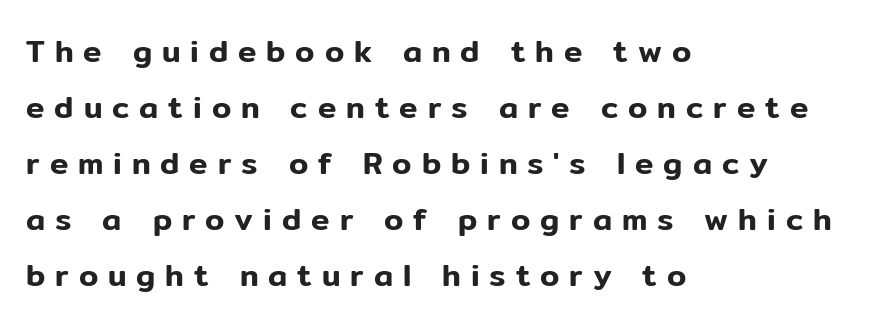
{"serif": "no", "italic": "no", "width": "normal", "stroke_contrast": "low", "x_height": "medium", "monospaced": "no", "underline": "no", "align": "left", "line_spacing_ratio": 1.81, "letter_spacing": "wide", "letter_spacing_em": 0.32, "glyph_px": 31}
